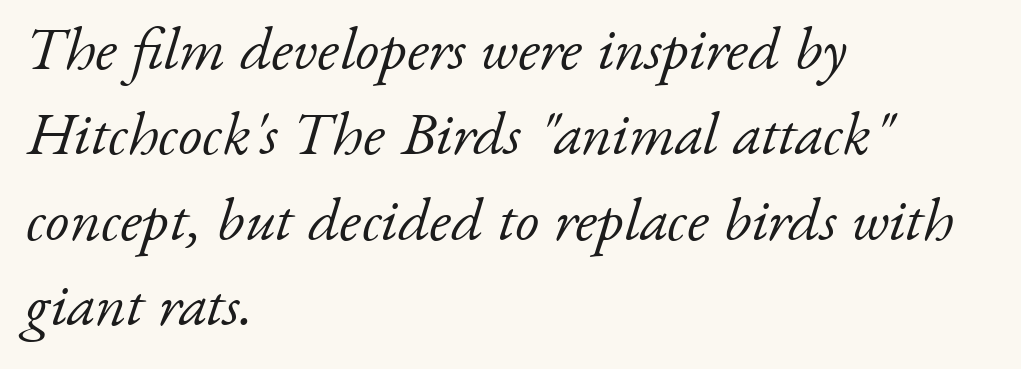
The image shows 61 px light serif type, italic (leaning right); set left-aligned, normal line spacing (1.4x), normal letter spacing, not underlined; low stroke contrast and a small x-height.
